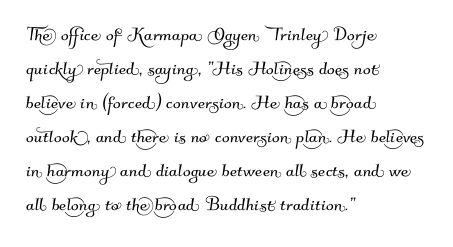
Honestly, the row spacing looks completely unremarkable. The setting favours the left margin, as ordinary paragraphs usually do. There is no visible air inserted between adjacent glyphs. Rule under the text: the space is simply empty.
